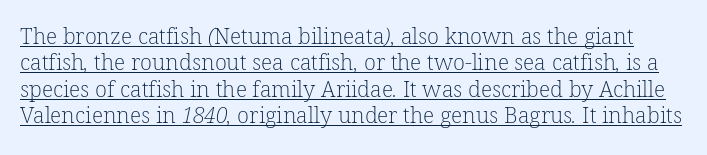
Q: Is the text bold? A: No.
Q: Is the text underlined? A: Yes.
Q: Is the spacing between letters normal or unusually wide? A: Normal.
